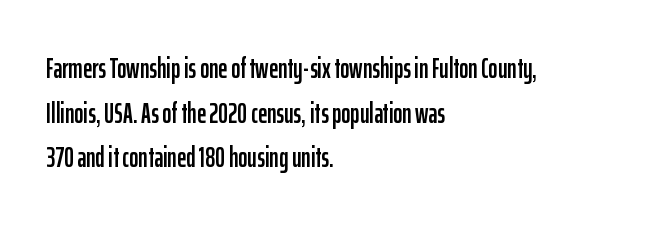
{"serif": "no", "italic": "no", "width": "condensed", "stroke_contrast": "low", "x_height": "medium", "monospaced": "no", "underline": "no", "align": "left", "line_spacing": "normal", "line_spacing_ratio": 1.59, "letter_spacing": "normal", "letter_spacing_em": 0.0, "glyph_px": 28}
